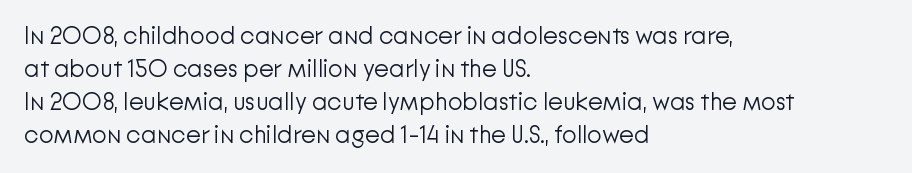
The image shows 24 px text type, upright; set left-aligned, normal line spacing (1.38x), normal letter spacing, not underlined.
